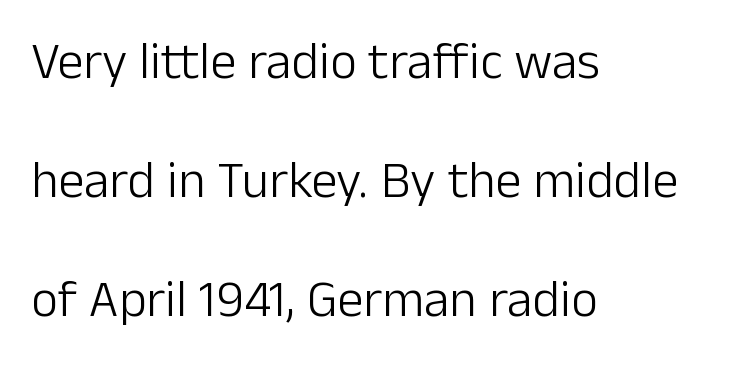
The image shows 52 px light sans-serif type, upright; set left-aligned, loose line spacing (2.29x), normal letter spacing, not underlined; low stroke contrast and a medium x-height.
